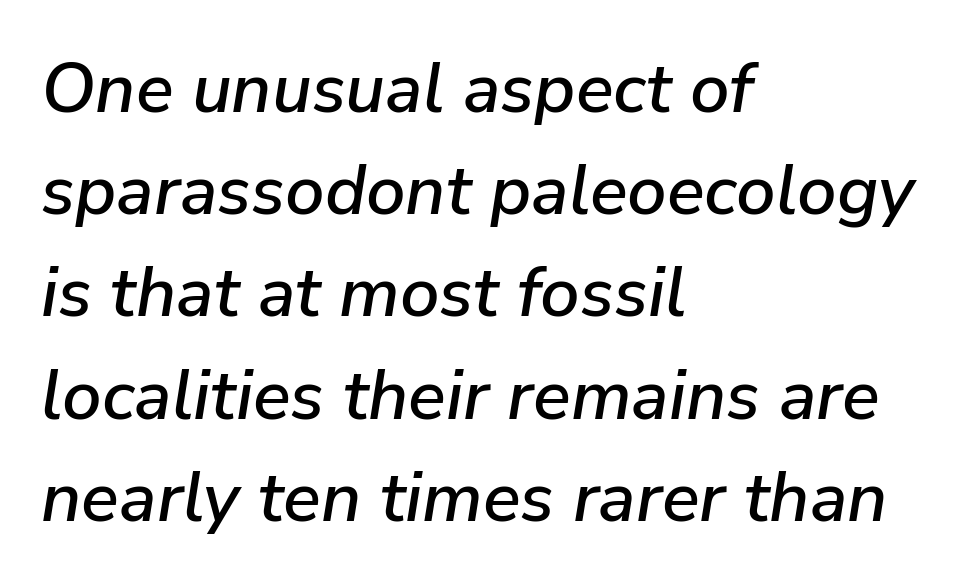
Q: Is the text italic (slanted)? A: Yes, it leans right by about 9 degrees.
Q: Is the text underlined? A: No.
Q: How is the paragraph aligned? A: Left-aligned.
Q: Is the spacing between letters normal or unusually wide? A: Normal.
Q: Is the spacing between lines tight, normal or loose? A: Normal.
Q: Width (condensed, normal, or wide)? A: Normal.
Q: Stroke contrast? A: Low.
Q: x-height? A: Medium.
Q: Monospaced? A: No.
